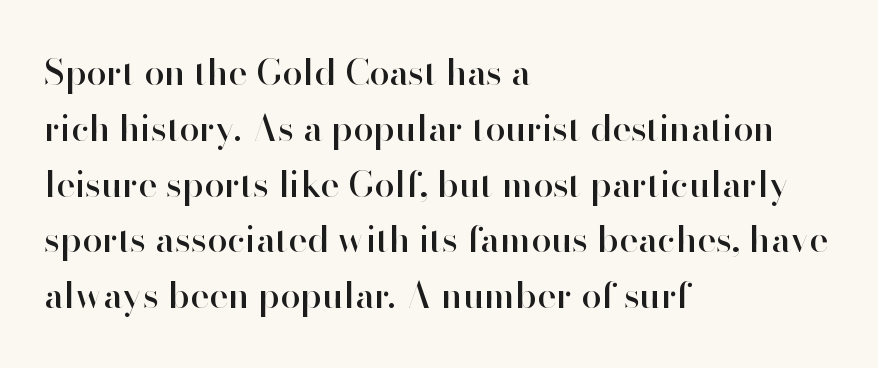
Q: Is the text italic (slanted)? A: No, it is upright.
Q: Is the typeface a serif or a sans-serif typeface? A: Sans-serif.
Q: Is the text underlined? A: No.
Q: How is the paragraph aligned? A: Left-aligned.
Q: Is the spacing between letters normal or unusually wide? A: Normal.
Q: Is the spacing between lines tight, normal or loose? A: Normal.
Q: Width (condensed, normal, or wide)? A: Normal.
Q: Stroke contrast? A: High.
Q: x-height? A: Small.
Q: Monospaced? A: No.
